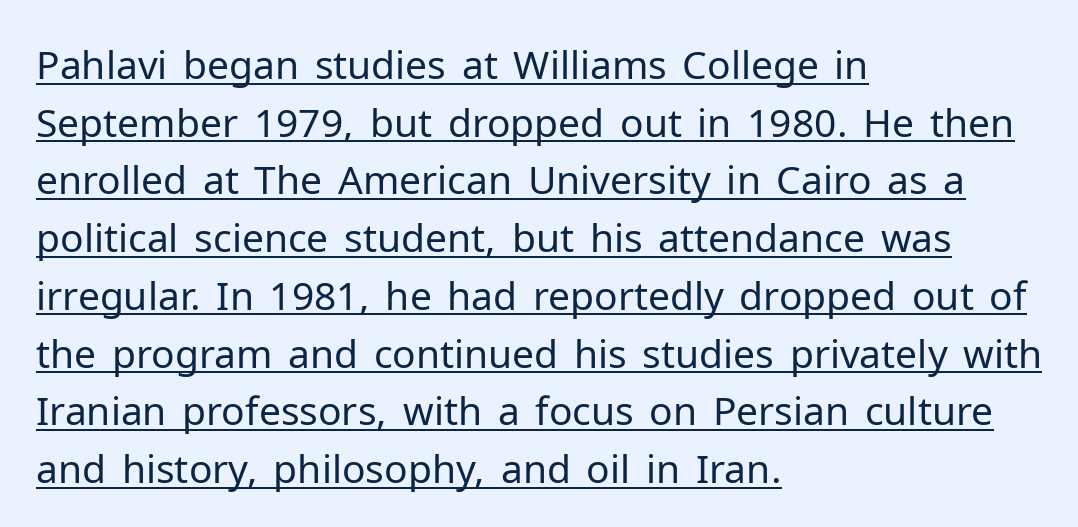
The image shows 39 px regular-weight sans-serif type, upright; set left-aligned, normal line spacing (1.48x), normal letter spacing, underlined; low stroke contrast and a medium x-height.
